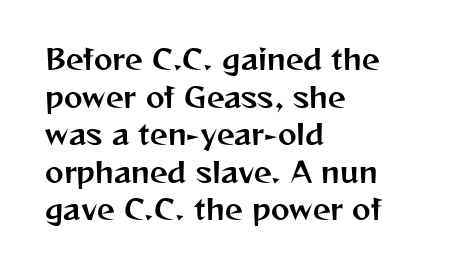
Q: Is the text italic (slanted)? A: No, it is upright.
Q: Is the typeface a serif or a sans-serif typeface? A: Sans-serif.
Q: Is the text underlined? A: No.
Q: How is the paragraph aligned? A: Left-aligned.
Q: Is the spacing between letters normal or unusually wide? A: Normal.
Q: Is the spacing between lines tight, normal or loose? A: Normal.
Q: Width (condensed, normal, or wide)? A: Normal.
Q: Stroke contrast? A: Medium.
Q: x-height? A: Medium.
Q: Monospaced? A: No.
